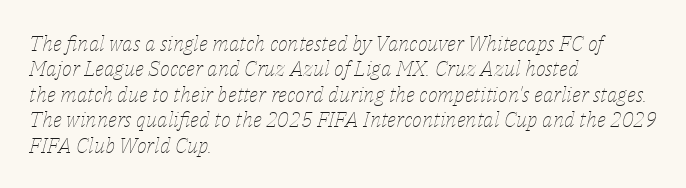
Honestly, the letter spacing is just normal — you wouldn't notice it. A typesetter would mark this as italic. A quiet, ordinary-to-light weight characterises the typeface. The ragged edge is on the right, which tells us the setting is flush left.
